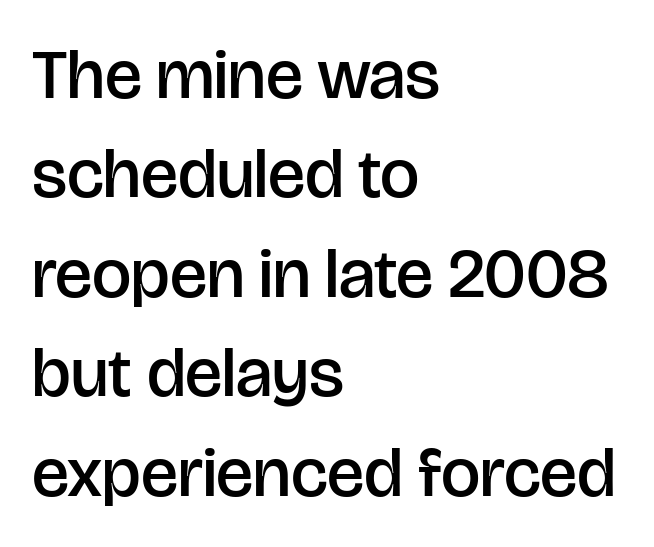
{"serif": "no", "italic": "no", "bold": "semi", "weight": "semibold", "width": "normal", "stroke_contrast": "low", "x_height": "large", "monospaced": "no", "underline": "no", "align": "left", "line_spacing": "normal", "line_spacing_ratio": 1.42, "letter_spacing": "normal", "letter_spacing_em": 0.0, "glyph_px": 70}
